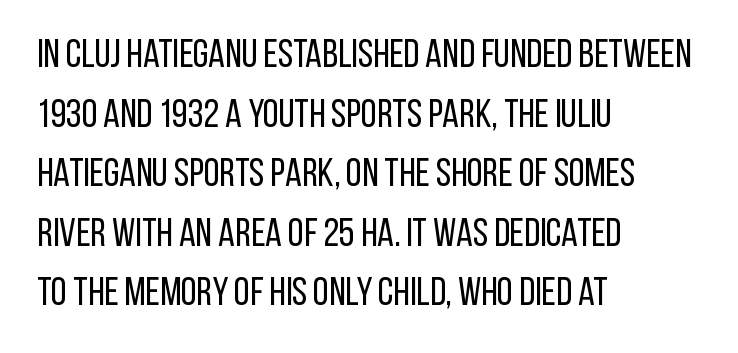
The lettering holds an erect, upright posture throughout. Descender tails drop into unmarked territory. You could call the tracking neutral — neither tight nor loose. Each stroke keeps to a modest, everyday thickness or less. You could not count columns in this text — the font is proportionally spaced. Does the leading feel generous? No, just average.
